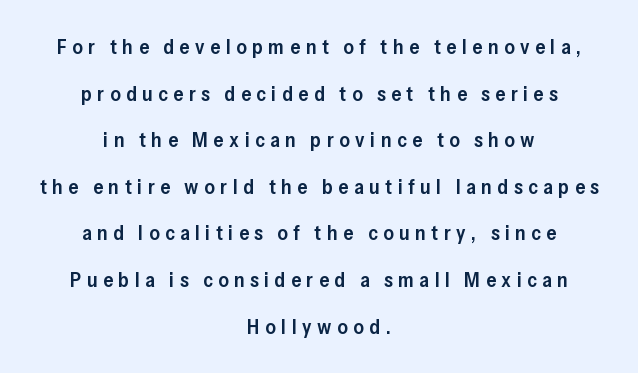
Q: Is the text bold? A: Semi-bold.
Q: Is the text italic (slanted)? A: No, it is upright.
Q: Is the text underlined? A: No.
Q: How is the paragraph aligned? A: Centered.
Q: Is the spacing between letters normal or unusually wide? A: Unusually wide.
Q: Is the spacing between lines tight, normal or loose? A: Loose.
